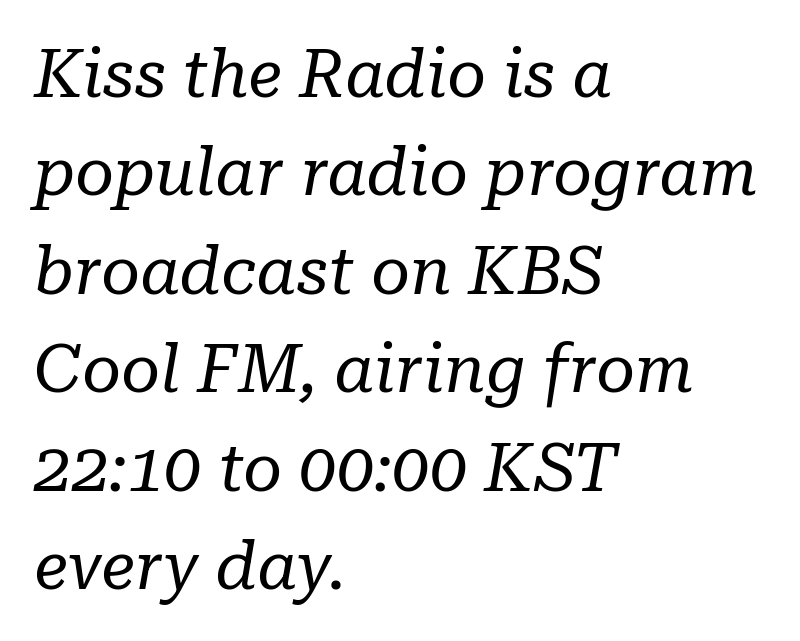
{"serif": "yes", "italic": "yes", "lean": "right", "slant_degrees": 10, "bold": "no", "weight": "regular", "width": "normal", "stroke_contrast": "low", "x_height": "medium", "monospaced": "no", "underline": "no", "align": "left", "line_spacing": "normal", "line_spacing_ratio": 1.47, "letter_spacing": "normal", "letter_spacing_em": 0.0, "glyph_px": 67}
